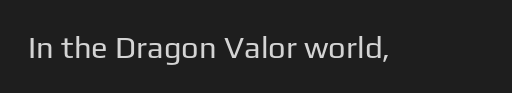
{"serif": "no", "italic": "no", "bold": "no", "weight": "regular", "width": "normal", "stroke_contrast": "low", "x_height": "medium", "monospaced": "no", "underline": "no", "letter_spacing": "normal", "letter_spacing_em": 0.0, "glyph_px": 31}
